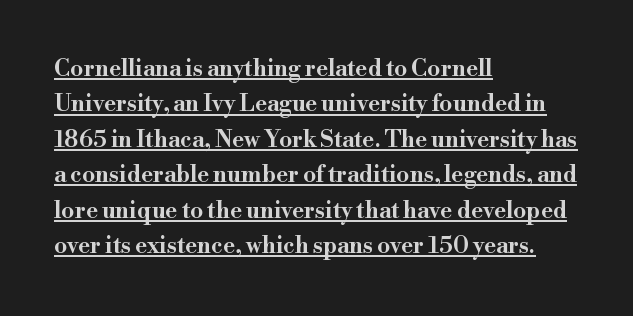
{"italic": "no", "underline": "yes", "align": "left", "line_spacing": "normal", "line_spacing_ratio": 1.54, "letter_spacing": "normal", "letter_spacing_em": 0.0, "glyph_px": 23}
